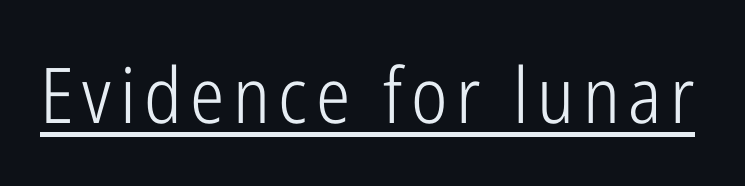
{"serif": "no", "italic": "no", "bold": "no", "weight": "light", "width": "condensed", "stroke_contrast": "low", "x_height": "medium", "monospaced": "no", "underline": "yes", "glyph_px": 77}
